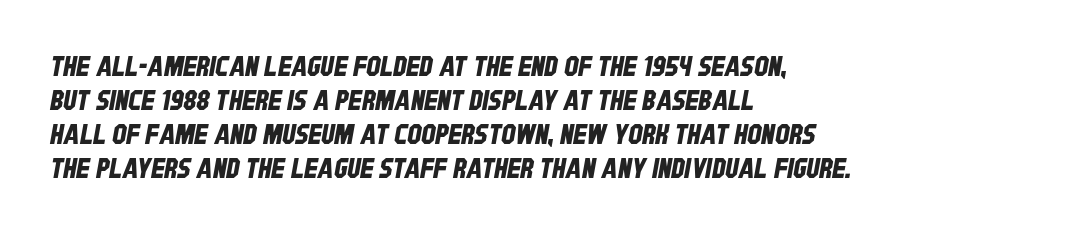
Plain, unruled lines of type. The rendering anchors every line to the left-hand side. A sans-serif font was chosen for this passage. How are the letters spaced? Ordinarily, with no added tracking. Looks like regular typesetting: each glyph gets only the width it needs.
